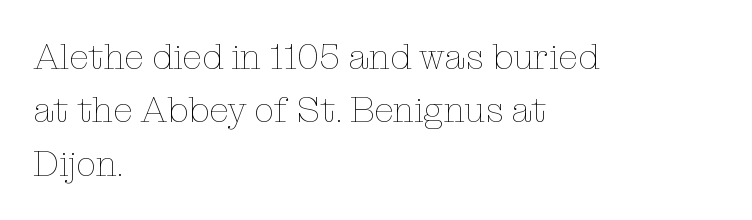
Is there much room between lines? A standard amount, neither cramped nor airy. Italic: no, the glyphs are upright roman. Each letter keeps its own natural width here, so spacing adapts to shape. The gap between lines stays unmarked.
